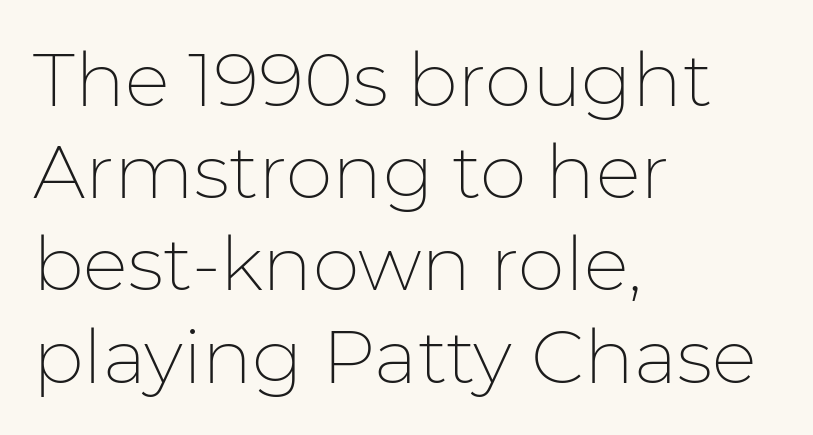
The typesetting does not lean heavy: it is not bold. Each row of text sits above clean, open space. Each word holds together tightly as a unit, with standard inter-letter gaps. I'd call this a sans setting — the letters go barefoot.
